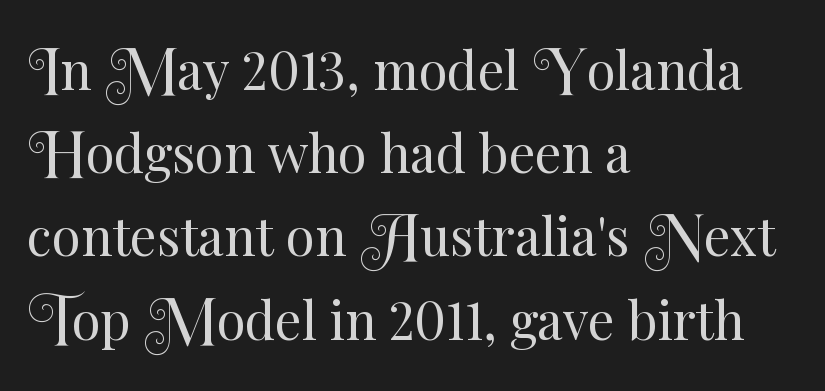
Default kerning and tracking; the words read as compact shapes. Plain, unruled lines of type. The letters advance in unequal steps, a hallmark of proportional type. Designer's note — italics off, roman on. Heft: none added — not bold. The passage is arranged the way most books set body copy — flush left.
